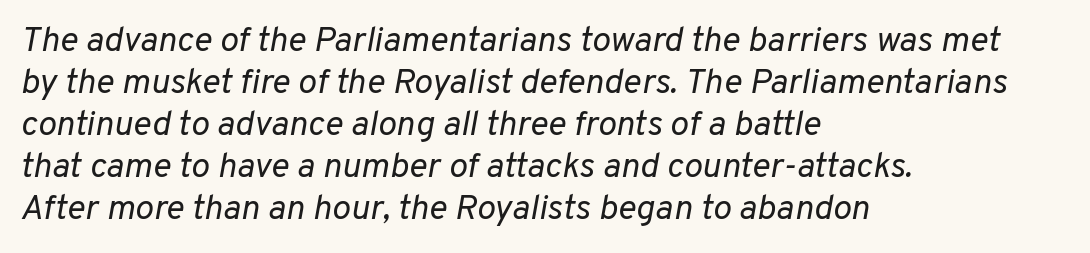
Q: Is the text bold? A: No.
Q: Is the text italic (slanted)? A: Yes, it leans right by about 10 degrees.
Q: Is the text underlined? A: No.
Q: How is the paragraph aligned? A: Left-aligned.
Q: Is the spacing between letters normal or unusually wide? A: Normal.
Q: Width (condensed, normal, or wide)? A: Normal.
Q: Stroke contrast? A: Low.
Q: x-height? A: Medium.
Q: Monospaced? A: No.
